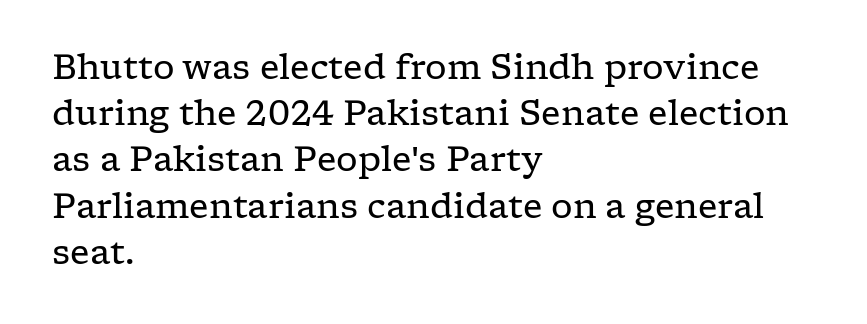
Little horizontal feet cap the strokes, marking this as serif type. The space directly below the letters is spotless. The letterforms sit shoulder to shoulder at normal distance. Is this a fixed-width face? No — the glyphs have proportional, varying widths. Is the stroke heavy? The answer is a plain regular-or-lighter.
